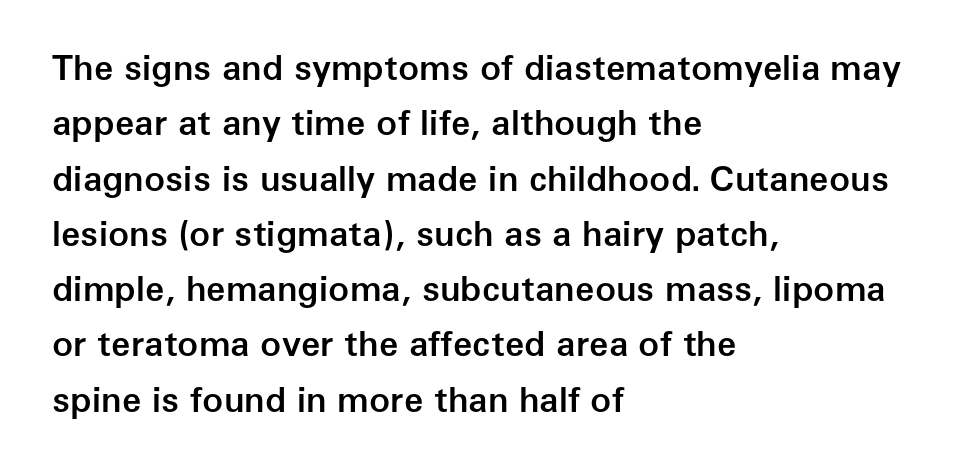
These lines are rendered in a variable-pitch font. This rendering uses left alignment, leaving the right contour irregular. Note: no serifs on the glyphs. How would I describe the line gaps? Plain and ordinary. Posture: upright roman.
